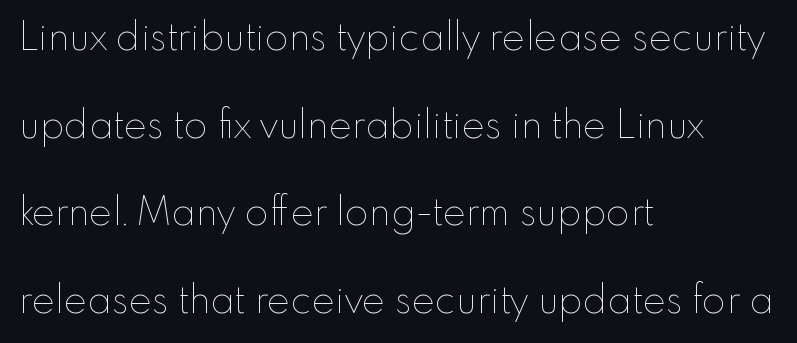
Q: Is the text bold? A: No.
Q: Is the text italic (slanted)? A: No, it is upright.
Q: Is the text underlined? A: No.
Q: How is the paragraph aligned? A: Left-aligned.
Q: Is the spacing between letters normal or unusually wide? A: Normal.
Q: Is the spacing between lines tight, normal or loose? A: Loose.
Q: Width (condensed, normal, or wide)? A: Normal.
Q: Stroke contrast? A: Low.
Q: x-height? A: Small.
Q: Monospaced? A: No.
